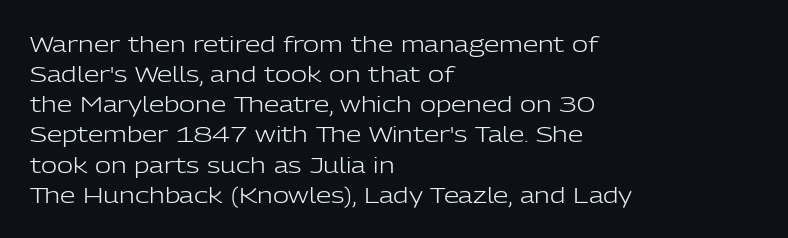
The letterforms sit shoulder to shoulder at normal distance. The space directly below the letters is spotless. Counters stay open thanks to moderate or lighter strokes. The vertical gap from one line to the next is medium. Ascenders rise straight up at ninety degrees. The ragged edge is on the right, which tells us the setting is flush left.
